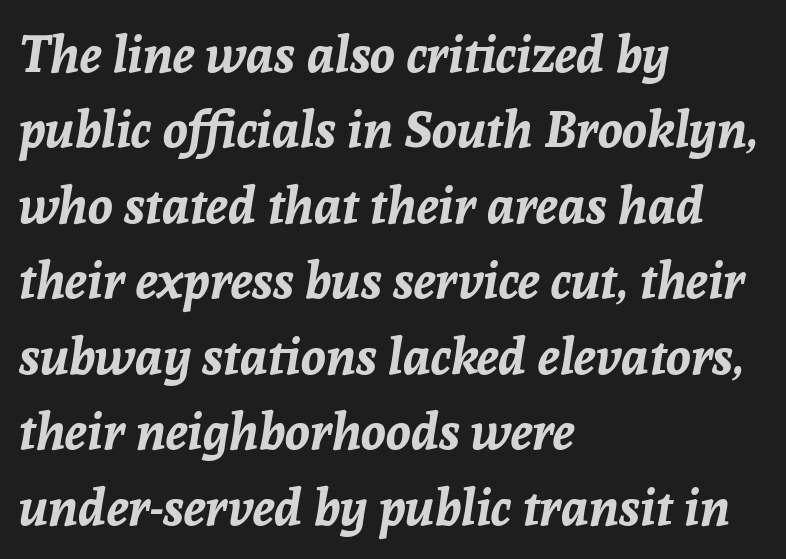
Q: Is the text bold? A: Yes.
Q: Is the text italic (slanted)? A: Yes, it leans right by about 8 degrees.
Q: Is the text underlined? A: No.
Q: How is the paragraph aligned? A: Left-aligned.
Q: Is the spacing between letters normal or unusually wide? A: Normal.
Q: Is the spacing between lines tight, normal or loose? A: Normal.
Q: Width (condensed, normal, or wide)? A: Normal.
Q: Stroke contrast? A: Low.
Q: x-height? A: Medium.
Q: Monospaced? A: No.
